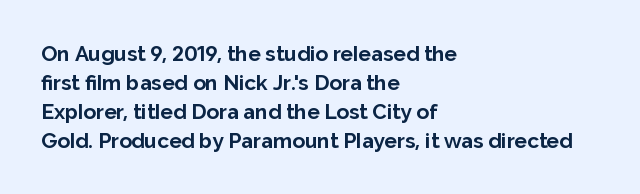
Q: Is the text bold? A: Yes.
Q: Is the text italic (slanted)? A: No, it is upright.
Q: Is the text underlined? A: No.
Q: How is the paragraph aligned? A: Left-aligned.
Q: Is the spacing between letters normal or unusually wide? A: Normal.
Q: Is the spacing between lines tight, normal or loose? A: Normal.
